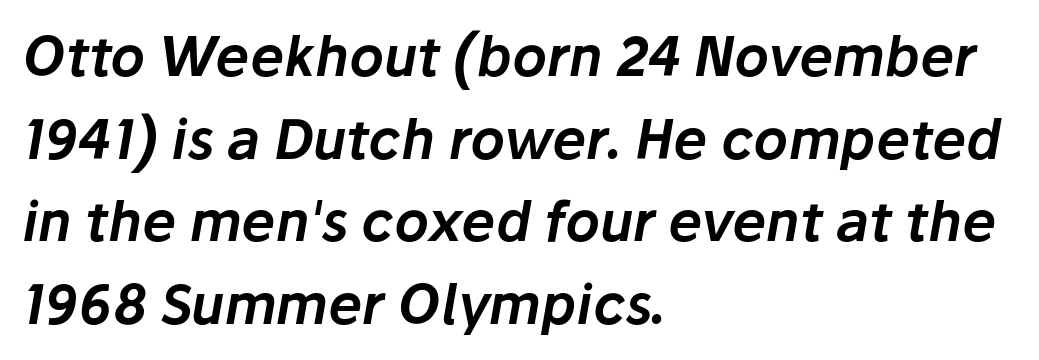
The text block is weighted toward the left margin, trailing off unevenly rightward. Underlining? Definitely not there. This sample uses plain, unmodified letter spacing. The face used here is proportionally spaced, like ordinary book or web type. Notice how the stems are inclined rather than vertical — that's the hallmark of italics. The vertical gap from one line to the next is medium.
